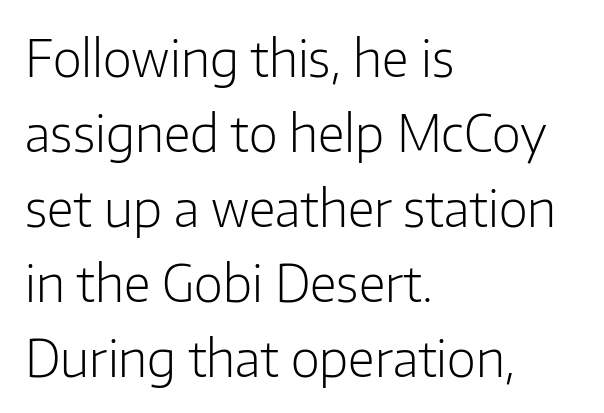
{"serif": "no", "italic": "no", "bold": "no", "weight": "light", "width": "normal", "stroke_contrast": "low", "x_height": "medium", "monospaced": "no", "underline": "no", "align": "left", "line_spacing": "normal", "line_spacing_ratio": 1.5, "letter_spacing": "normal", "letter_spacing_em": 0.0, "glyph_px": 50}
